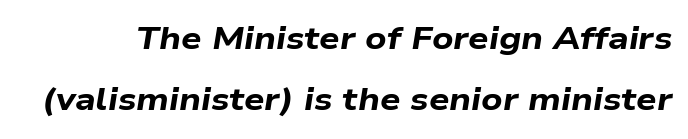
Nobody drew a line under any word here. Slanted lettering throughout. Chunky letters — that's bold for sure. You could not count columns in this text — the font is proportionally spaced. Horizontal bands of white between lines are thick stripes.
